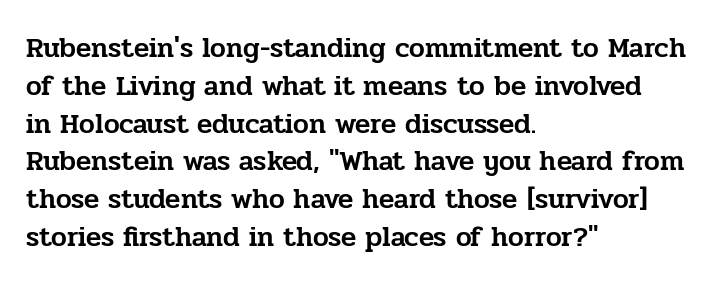
{"serif": "yes", "italic": "no", "width": "normal", "stroke_contrast": "low", "x_height": "medium", "monospaced": "no", "underline": "no", "align": "left", "line_spacing": "normal", "line_spacing_ratio": 1.35, "letter_spacing": "normal", "letter_spacing_em": 0.0, "glyph_px": 28}
